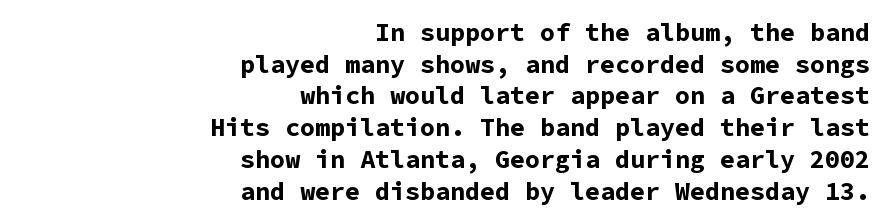
The image shows 25 px bold type, upright; set right-aligned, normal line spacing (1.27x), normal letter spacing, not underlined.
